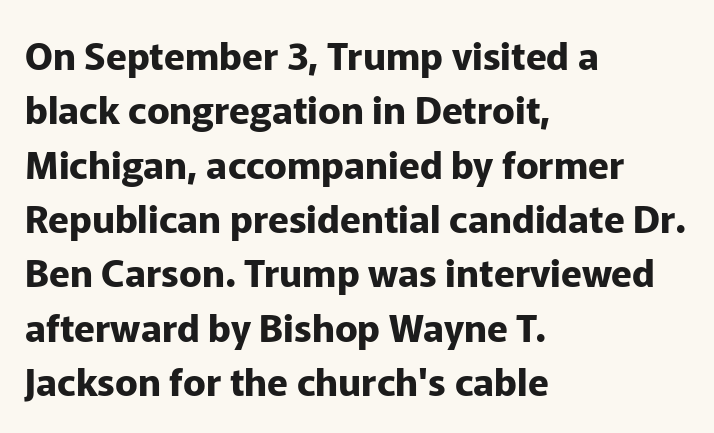
Q: Is the text bold? A: Yes.
Q: Is the text italic (slanted)? A: No, it is upright.
Q: Is the typeface a serif or a sans-serif typeface? A: Sans-serif.
Q: Is the text underlined? A: No.
Q: How is the paragraph aligned? A: Left-aligned.
Q: Is the spacing between letters normal or unusually wide? A: Normal.
Q: Is the spacing between lines tight, normal or loose? A: Normal.
Q: Width (condensed, normal, or wide)? A: Normal.
Q: Stroke contrast? A: Low.
Q: x-height? A: Medium.
Q: Monospaced? A: No.
